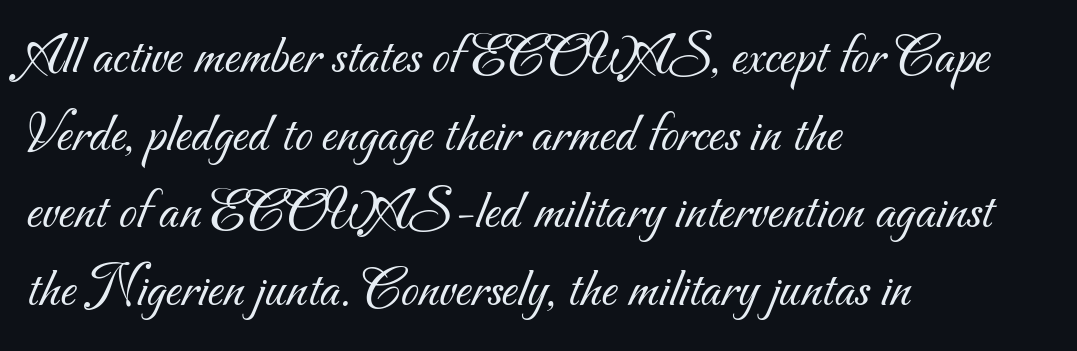
{"serif": "no", "bold": "no", "weight": "light", "width": "normal", "stroke_contrast": "medium", "x_height": "small", "monospaced": "no", "underline": "no", "align": "left", "line_spacing": "normal", "line_spacing_ratio": 1.36, "letter_spacing": "normal", "letter_spacing_em": 0.0, "glyph_px": 57}
